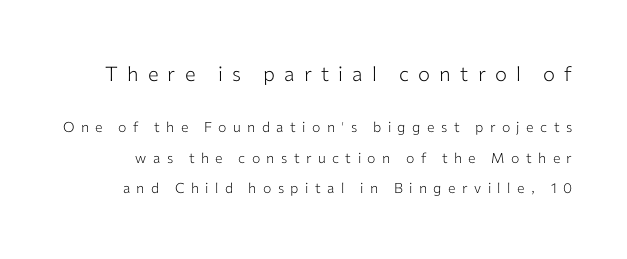
Q: Is the text bold? A: No.
Q: Is the text italic (slanted)? A: No, it is upright.
Q: Is the text underlined? A: No.
Q: Is the spacing between letters normal or unusually wide? A: Unusually wide.
Q: Is the spacing between lines tight, normal or loose? A: Loose.
Q: Which block of text is set in a larger size, the first (top) or the second (bottom)? A: The first (top) one.
